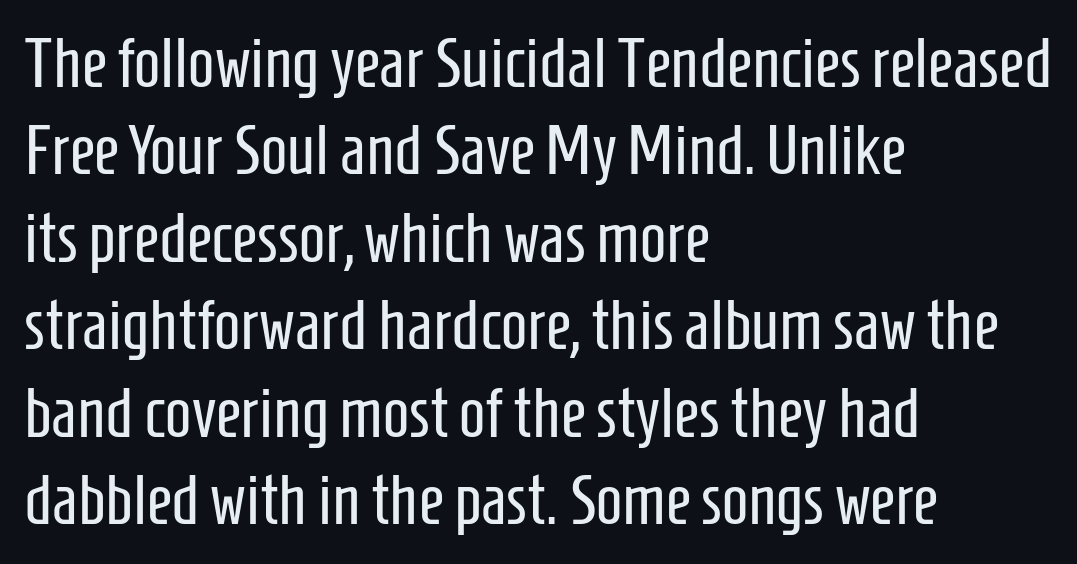
{"serif": "no", "italic": "no", "bold": "no", "weight": "regular", "width": "condensed", "stroke_contrast": "low", "x_height": "medium", "monospaced": "no", "underline": "no", "align": "left", "line_spacing": "normal", "line_spacing_ratio": 1.25, "letter_spacing": "normal", "letter_spacing_em": 0.0, "glyph_px": 70}
